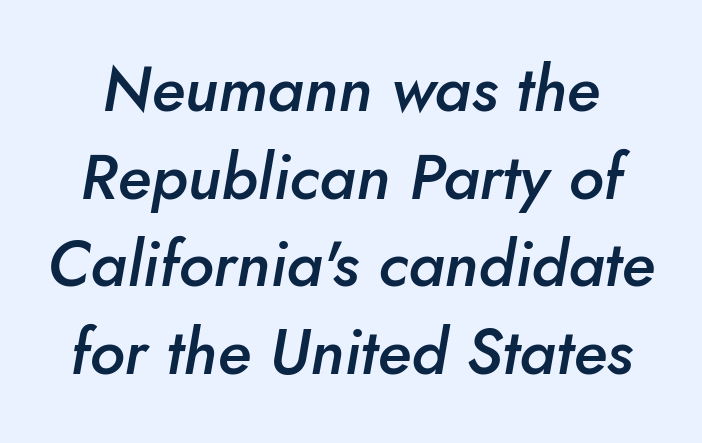
Q: Is the text bold? A: Semi-bold.
Q: Is the text italic (slanted)? A: Yes, it leans right by about 10 degrees.
Q: Is the text underlined? A: No.
Q: Is the spacing between letters normal or unusually wide? A: Normal.
Q: Is the spacing between lines tight, normal or loose? A: Normal.
Q: Width (condensed, normal, or wide)? A: Normal.
Q: Stroke contrast? A: Low.
Q: x-height? A: Small.
Q: Monospaced? A: No.
